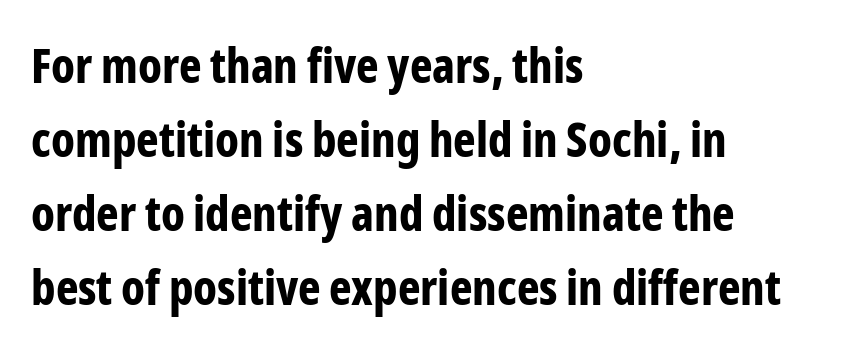
Line beginnings align vertically; line endings do not. The space between consecutive lines is moderate. Vertical strokes here are truly vertical. Examine the stroke ends and you'll find no serifs. How are the letters spaced? Ordinarily, with no added tracking. Type without underlining.
